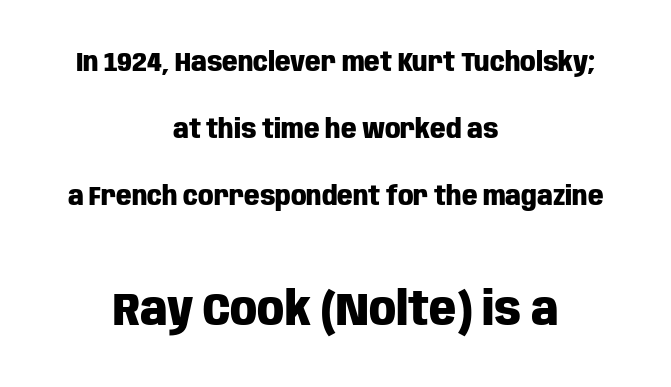
{"serif": "no", "italic": "no", "bold": "yes", "weight": "heavy", "width": "condensed", "stroke_contrast": "low", "x_height": "large", "monospaced": "no", "underline": "no", "align": "center", "line_spacing": "loose", "line_spacing_ratio": 2.48, "letter_spacing": "normal", "letter_spacing_em": 0.0, "larger_block": "second", "size_ratio": 1.74, "glyph_px": 47}
